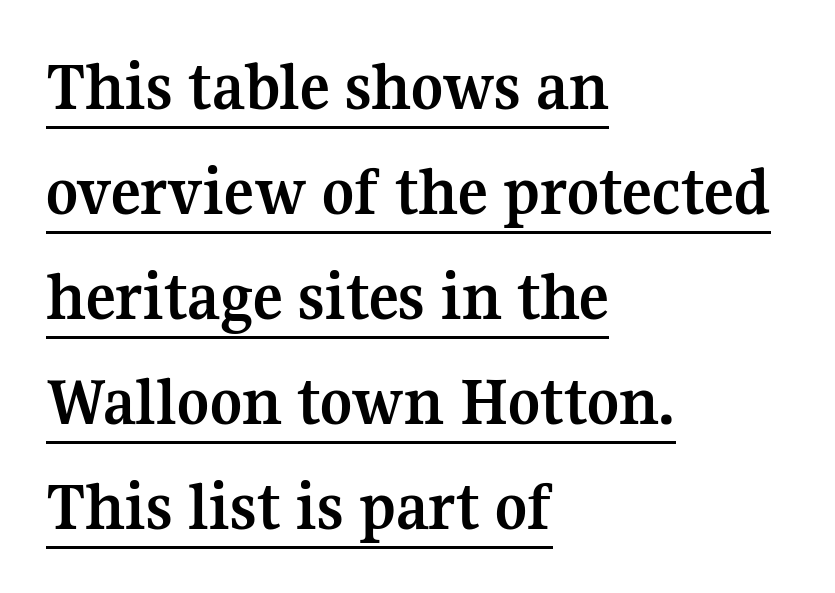
{"serif": "yes", "italic": "no", "bold": "yes", "weight": "semibold", "width": "normal", "stroke_contrast": "medium", "x_height": "medium", "monospaced": "no", "underline": "yes", "align": "left", "line_spacing": "normal", "line_spacing_ratio": 1.5, "letter_spacing": "normal", "letter_spacing_em": 0.0, "glyph_px": 70}
